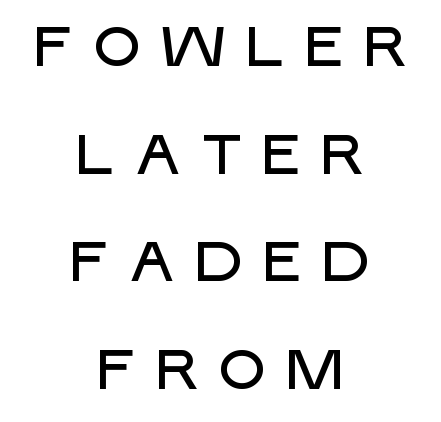
The image shows 56 px sans-serif type, upright; set centered, loose line spacing (1.92x), unusually wide letter spacing (+0.28 em), not underlined; low stroke contrast and a large x-height.
